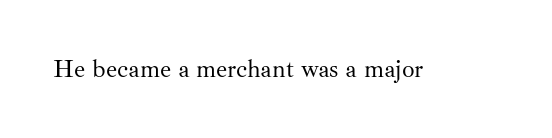
{"italic": "no", "bold": "no", "underline": "no", "letter_spacing": "normal", "letter_spacing_em": 0.0, "glyph_px": 25}
